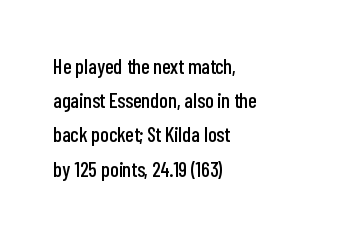
{"italic": "no", "underline": "no", "align": "left", "line_spacing": "normal", "line_spacing_ratio": 1.63, "letter_spacing": "normal", "letter_spacing_em": 0.0, "glyph_px": 21}
